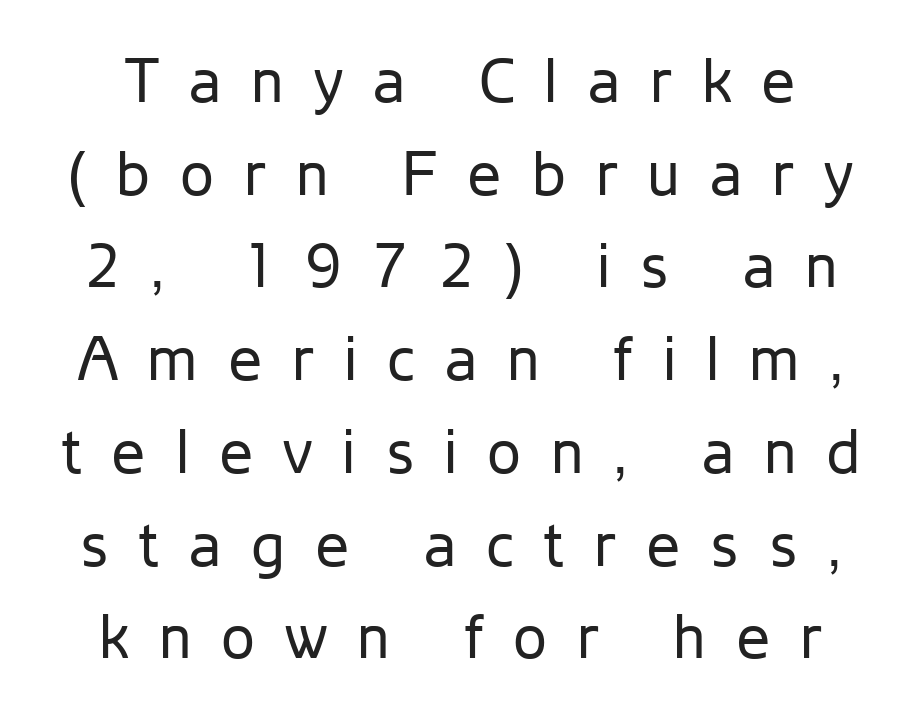
Q: Is the text bold? A: No.
Q: Is the text italic (slanted)? A: No, it is upright.
Q: Is the typeface a serif or a sans-serif typeface? A: Sans-serif.
Q: Is the text underlined? A: No.
Q: Is the spacing between letters normal or unusually wide? A: Unusually wide.
Q: Is the spacing between lines tight, normal or loose? A: Normal.
Q: Width (condensed, normal, or wide)? A: Normal.
Q: Stroke contrast? A: Low.
Q: x-height? A: Medium.
Q: Monospaced? A: No.
